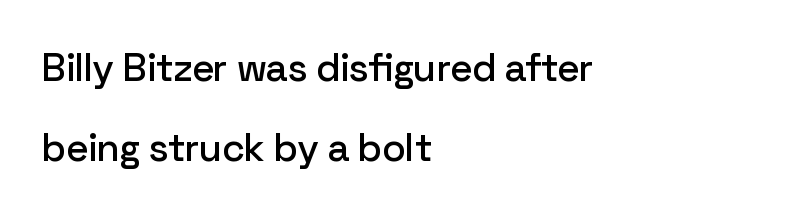
The image shows 39 px sans-serif type, upright; set left-aligned, loose line spacing (2.06x), normal letter spacing, not underlined; low stroke contrast and a medium x-height.
